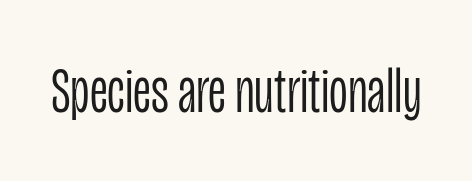
{"serif": "no", "italic": "no", "bold": "no", "weight": "light", "width": "condensed", "stroke_contrast": "low", "x_height": "large", "monospaced": "no", "underline": "no", "letter_spacing": "normal", "letter_spacing_em": 0.0, "glyph_px": 65}
